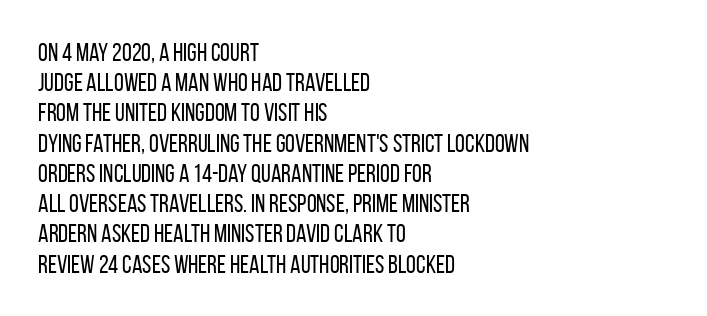
The image shows 25 px text type, upright; set left-aligned, line spacing 1.21x, normal letter spacing, not underlined.
